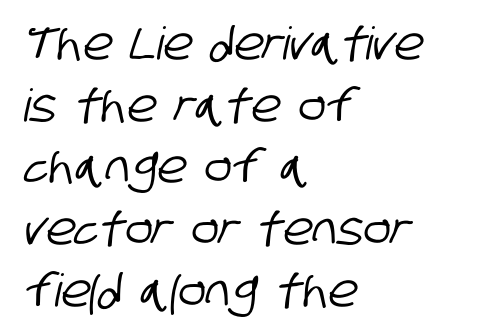
{"serif": "no", "width": "condensed", "stroke_contrast": "low", "x_height": "large", "monospaced": "no", "underline": "no", "align": "left", "line_spacing": "normal", "line_spacing_ratio": 1.37, "letter_spacing": "normal", "letter_spacing_em": 0.0, "glyph_px": 45}
